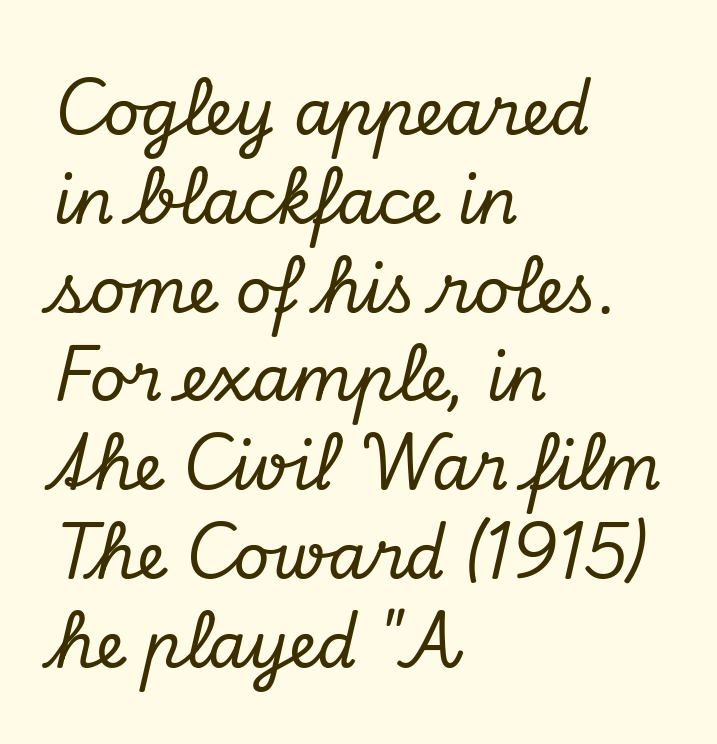
Q: Is the text italic (slanted)? A: Yes, it leans right by about 13 degrees.
Q: Is the typeface a serif or a sans-serif typeface? A: Serif.
Q: Is the text underlined? A: No.
Q: How is the paragraph aligned? A: Left-aligned.
Q: Is the spacing between letters normal or unusually wide? A: Normal.
Q: Is the spacing between lines tight, normal or loose? A: Normal.
Q: Width (condensed, normal, or wide)? A: Normal.
Q: Stroke contrast? A: Low.
Q: x-height? A: Small.
Q: Monospaced? A: No.
